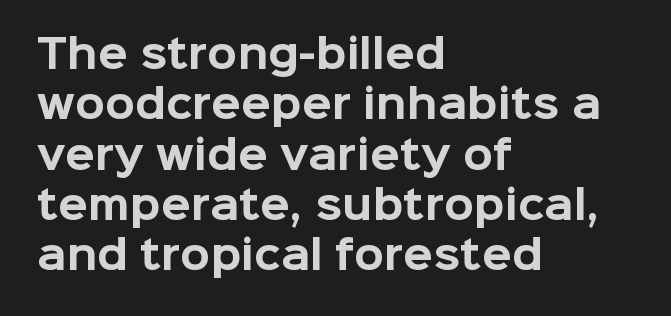
{"serif": "no", "italic": "no", "bold": "yes", "weight": "bold", "width": "normal", "stroke_contrast": "low", "x_height": "medium", "monospaced": "no", "underline": "no", "align": "left", "line_spacing": "normal", "line_spacing_ratio": 1.29, "letter_spacing": "normal", "letter_spacing_em": 0.0, "glyph_px": 39}
